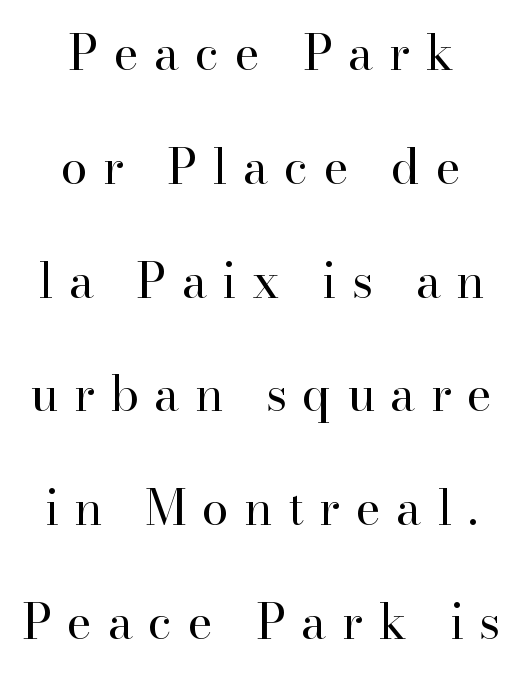
The strokes are not fattened; the text isn't bold. The letters are spread apart with noticeably loose tracking. Each letter keeps its own natural width here, so spacing adapts to shape. This rendering uses center alignment, leaving both contours irregular but symmetric. Leading: increased. Has an underline been added? It has not.
